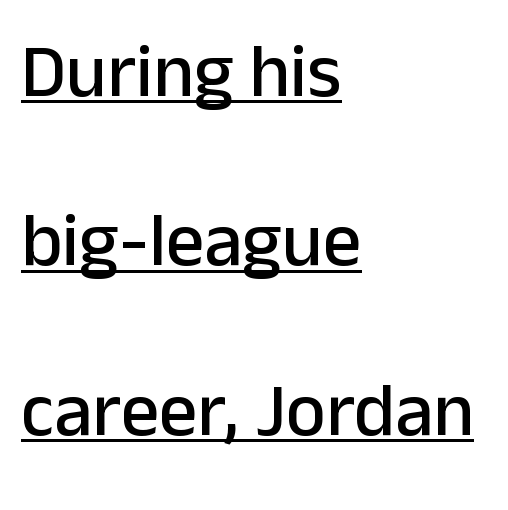
The image shows 76 px sans-serif type, upright; set left-aligned, loose line spacing (2.23x), normal letter spacing, underlined; low stroke contrast and a medium x-height.
